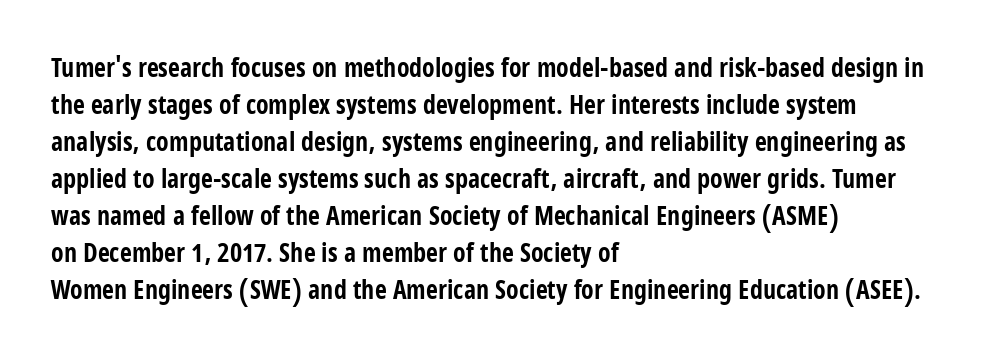
{"italic": "no", "bold": "yes", "underline": "no", "align": "left", "line_spacing": "normal", "line_spacing_ratio": 1.42, "letter_spacing": "normal", "letter_spacing_em": 0.0, "glyph_px": 26}
